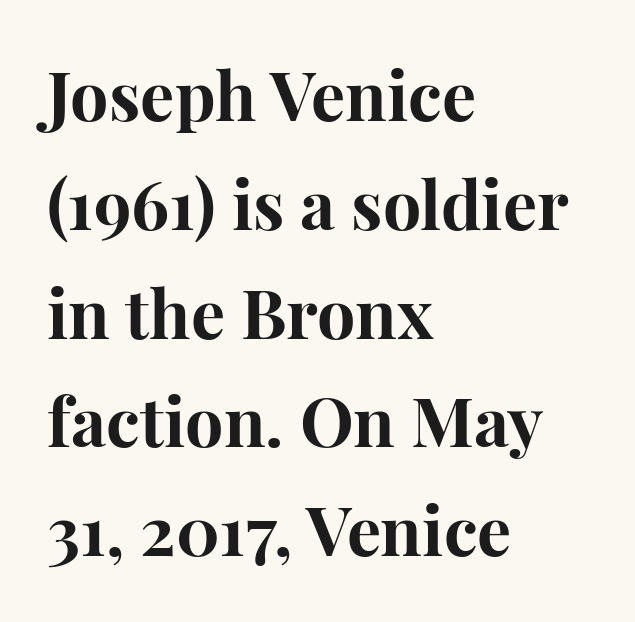
The image shows 68 px bold serif type, upright; set left-aligned, normal line spacing (1.6x), normal letter spacing, not underlined; high stroke contrast and a medium x-height.
